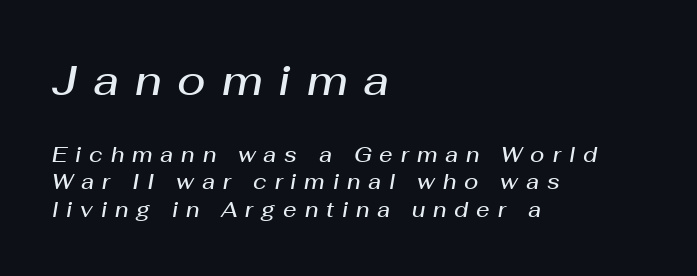
Is the block centered? No — it sits flush against the left margin. The block of text has a typical density, with ordinary space between rows. Each glyph is drawn with semibold strokes, heavier than normal yet not fully bold. The emphasis by scale lands on block number one, above.
